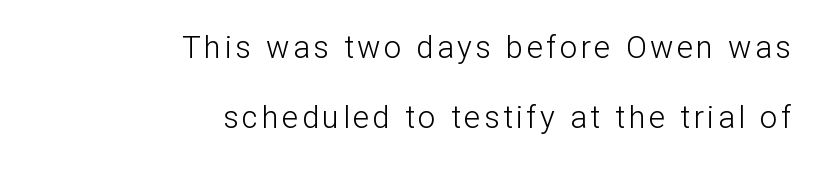
The image shows 31 px light sans-serif type, upright; set right-aligned, loose line spacing (2.26x), not underlined; low stroke contrast and a medium x-height.
